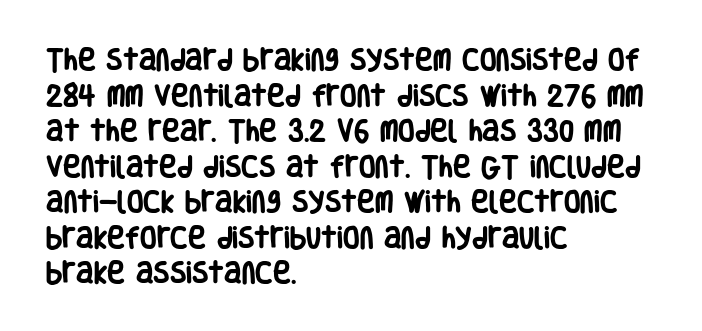
Q: Is the text bold? A: Yes.
Q: Is the text italic (slanted)? A: No, it is upright.
Q: Is the text underlined? A: No.
Q: How is the paragraph aligned? A: Left-aligned.
Q: Is the spacing between letters normal or unusually wide? A: Normal.
Q: Is the spacing between lines tight, normal or loose? A: Normal.
